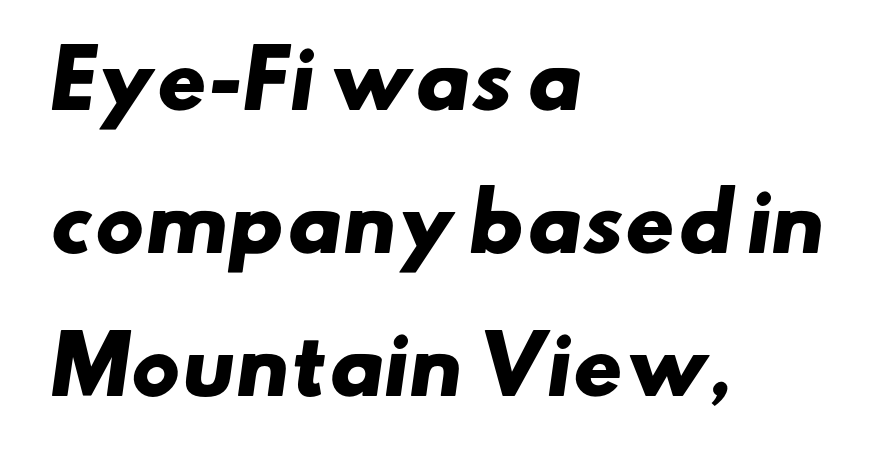
Type style note: lacks serifs. Students, note that the glyphs here touch the page at normal intervals. The rendering uses natural spacing where letterforms have individual widths. The glyphs have the mass of a bold cut. The compositor pushed each line to the left boundary.
